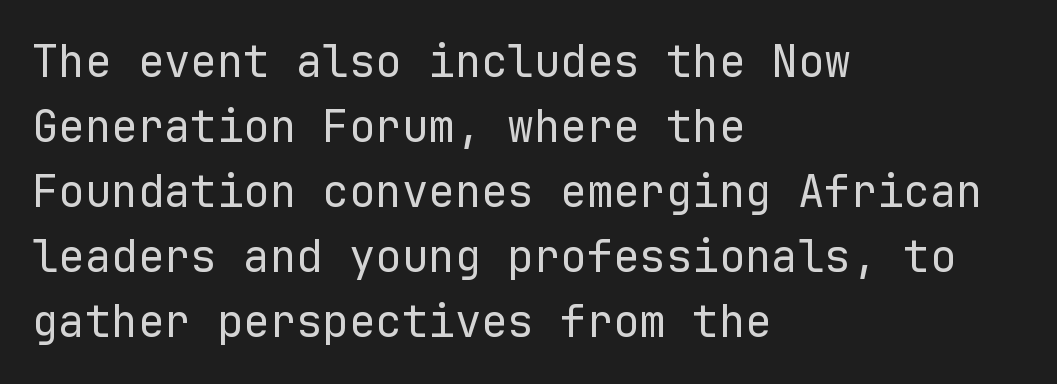
{"serif": "no", "italic": "no", "bold": "no", "weight": "regular", "width": "normal", "stroke_contrast": "low", "x_height": "medium", "monospaced": "yes", "underline": "no", "align": "left", "line_spacing": "normal", "line_spacing_ratio": 1.48, "letter_spacing": "normal", "letter_spacing_em": 0.0, "glyph_px": 44}
